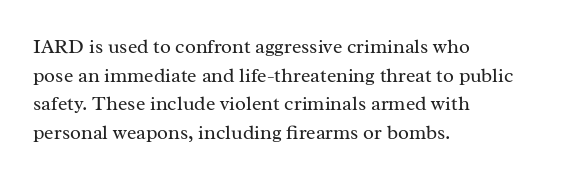
Q: Is the text bold? A: No.
Q: Is the text italic (slanted)? A: No, it is upright.
Q: Is the text underlined? A: No.
Q: How is the paragraph aligned? A: Left-aligned.
Q: Is the spacing between letters normal or unusually wide? A: Normal.
Q: Is the spacing between lines tight, normal or loose? A: Normal.
